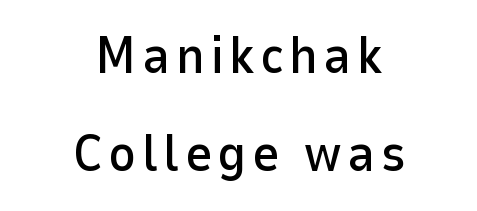
The image shows 52 px sans-serif type, upright; set centered, line spacing 1.89x, not underlined; low stroke contrast and a medium x-height.
